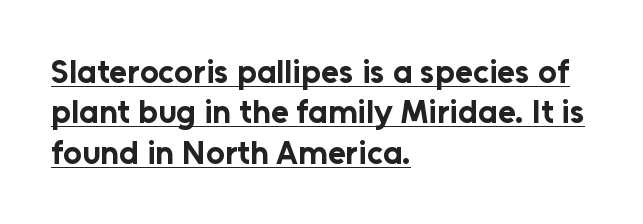
The image shows 33 px bold sans-serif type, upright; set left-aligned, line spacing 1.22x, normal letter spacing, underlined; low stroke contrast and a medium x-height.
